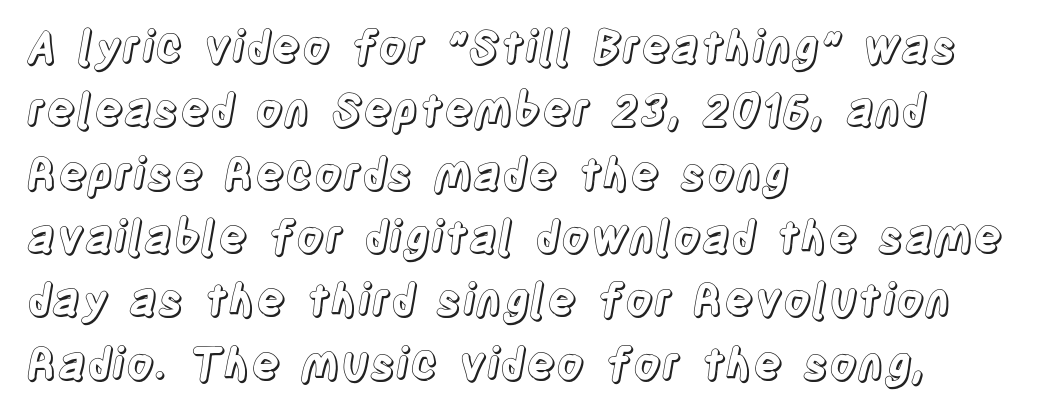
Visually the block forms a straight wall on the left and a jagged coastline on the right. Default kerning and tracking; the words read as compact shapes. Leading: standard. No word sits above an underline.
